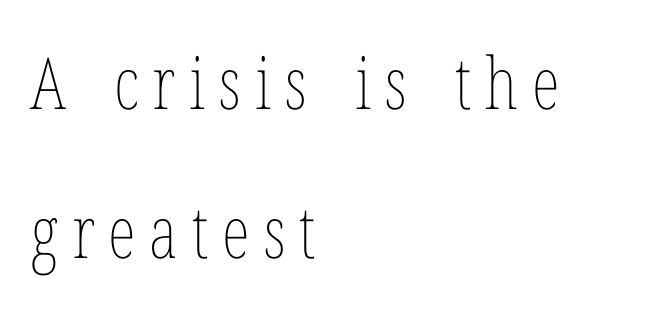
{"italic": "no", "bold": "no", "weight": "thin", "width": "condensed", "stroke_contrast": "low", "x_height": "medium", "monospaced": "no", "underline": "no", "align": "left", "line_spacing": "loose", "line_spacing_ratio": 2.07, "glyph_px": 72}
